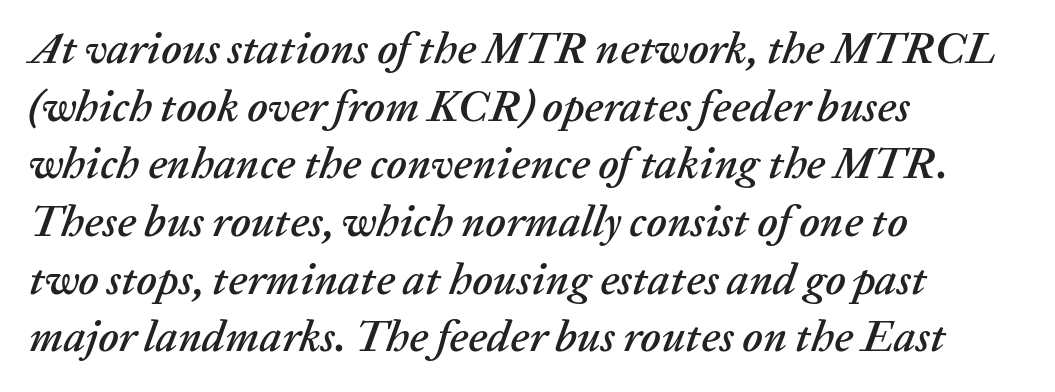
Style check: oblique. Here the glyphs are tracked normally, forming tight word shapes. Descender tails drop into unmarked territory. Note the varied advance widths — an 'i' is clearly narrower than an 'm'. The passage shown stacks its lines at a standard gap. The setting favours the left margin, as ordinary paragraphs usually do.
